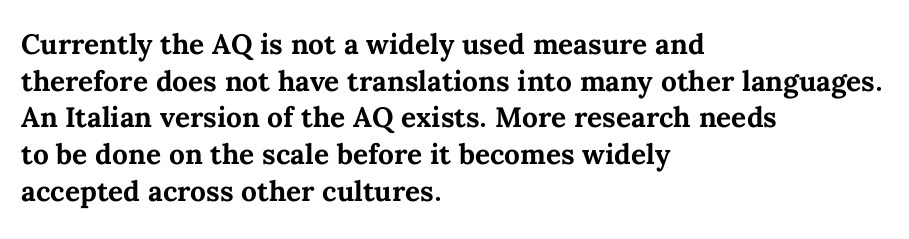
The image shows 28 px bold type, upright; set left-aligned, normal line spacing (1.31x), normal letter spacing, not underlined; medium stroke contrast and a medium x-height.
